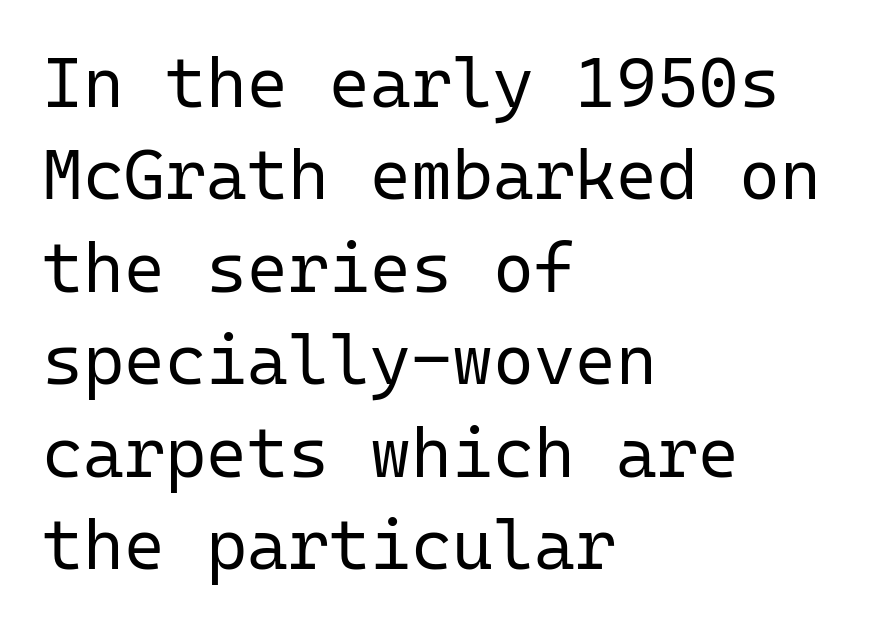
{"serif": "no", "italic": "no", "bold": "no", "weight": "regular", "width": "normal", "stroke_contrast": "low", "x_height": "medium", "monospaced": "yes", "underline": "no", "align": "left", "line_spacing": "normal", "line_spacing_ratio": 1.32, "letter_spacing": "normal", "letter_spacing_em": 0.0, "glyph_px": 70}
